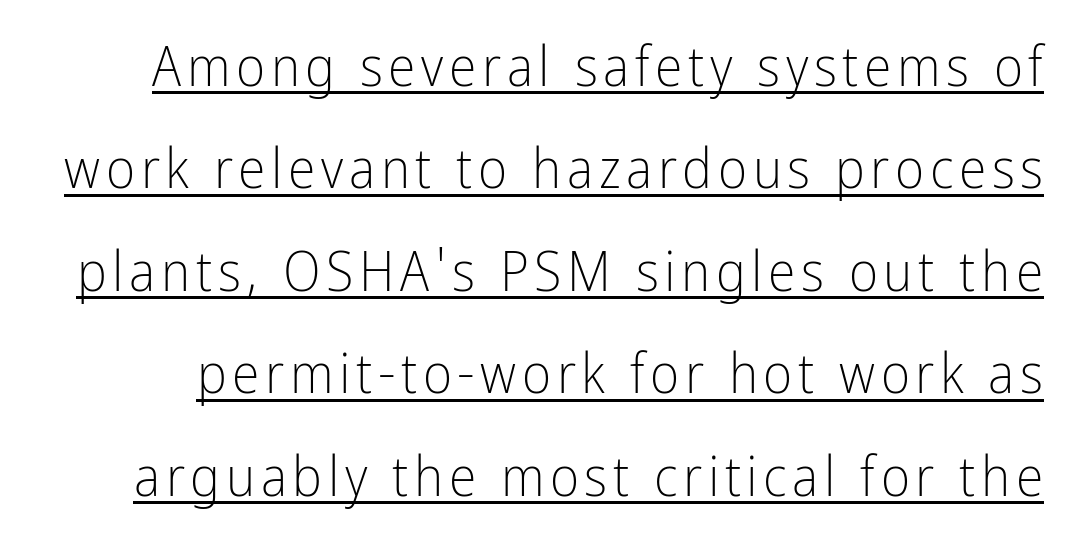
The image shows 56 px light, condensed sans-serif type, upright; set line spacing 1.83x, underlined; low stroke contrast and a medium x-height.
